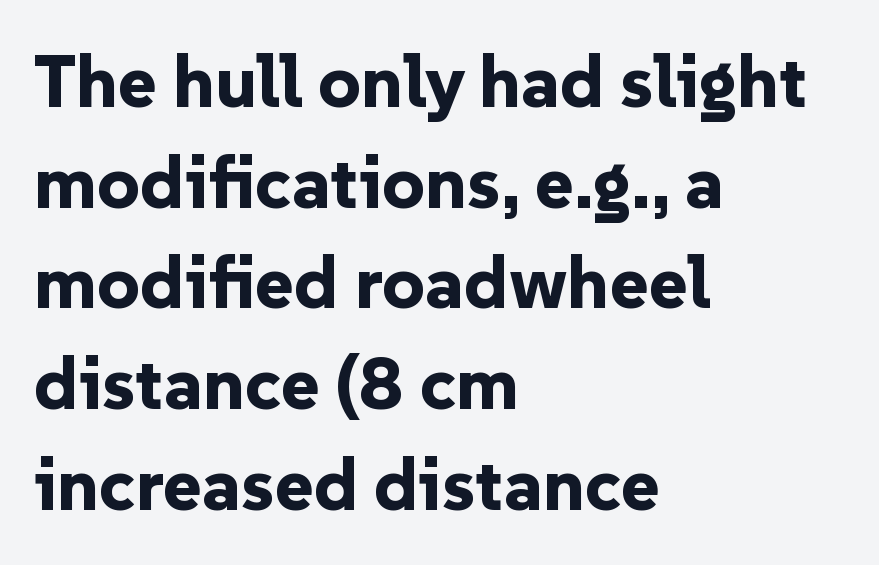
The rendering shows plain stroke endings on the letterforms — a sans-serif design. Teacher's note: observe the even left margin — that is flush-left alignment. These lines were composed using upright roman letters. The gap between lines stays unmarked.
